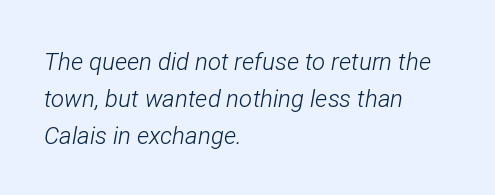
The image shows 24 px text type, italic (leaning right); set left-aligned, normal line spacing (1.54x), normal letter spacing, not underlined.
